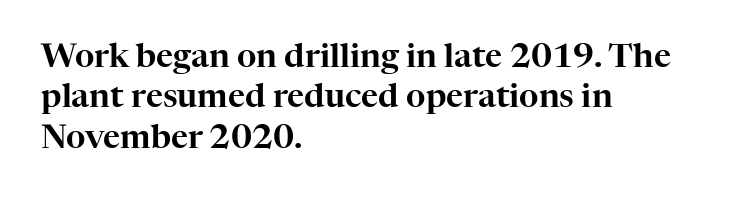
{"serif": "yes", "italic": "no", "width": "normal", "stroke_contrast": "high", "x_height": "medium", "monospaced": "no", "underline": "no", "align": "left", "line_spacing_ratio": 1.22, "letter_spacing": "normal", "letter_spacing_em": 0.0, "glyph_px": 33}
